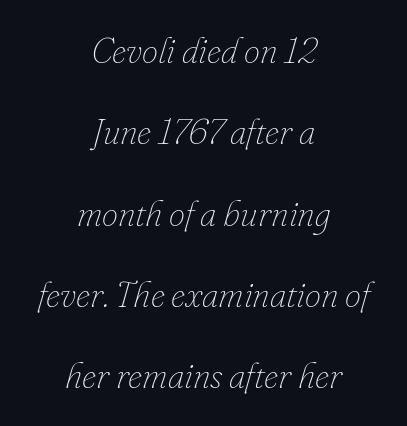
Q: Is the text bold? A: No.
Q: Is the text italic (slanted)? A: Yes, it leans right by about 16 degrees.
Q: Is the text underlined? A: No.
Q: How is the paragraph aligned? A: Centered.
Q: Is the spacing between letters normal or unusually wide? A: Normal.
Q: Is the spacing between lines tight, normal or loose? A: Loose.
Q: Width (condensed, normal, or wide)? A: Normal.
Q: Stroke contrast? A: Low.
Q: x-height? A: Small.
Q: Monospaced? A: No.
